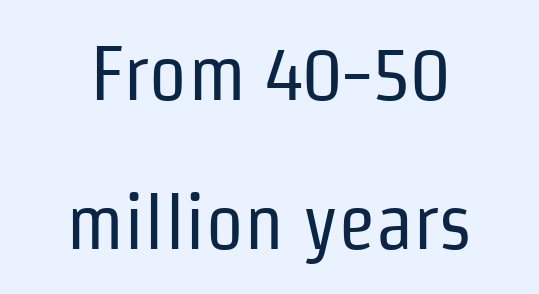
The image shows 77 px regular-weight, condensed sans-serif type, upright; set centered, loose line spacing (1.93x), normal letter spacing, not underlined; low stroke contrast and a medium x-height.
